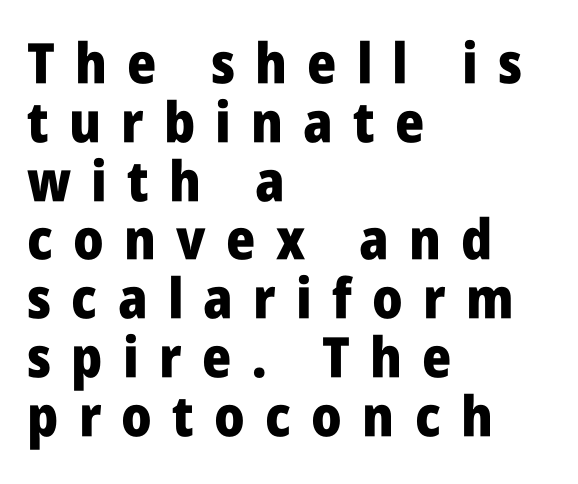
The image shows 56 px heavy, condensed sans-serif type, upright; set left-aligned, tight line spacing (1.05x), unusually wide letter spacing (+0.36 em), not underlined; low stroke contrast and a large x-height.
